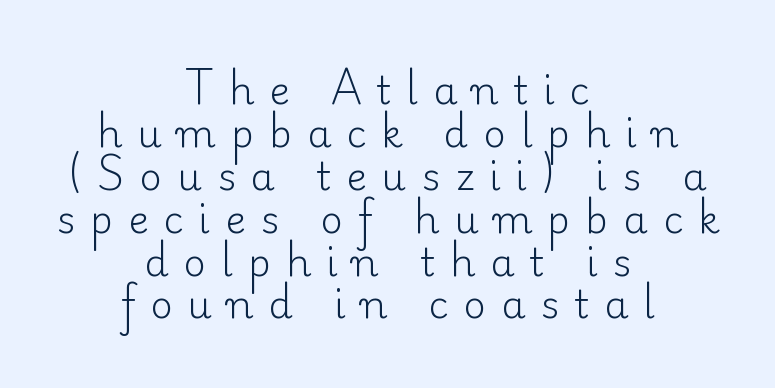
{"italic": "no", "bold": "no", "weight": "light", "width": "normal", "stroke_contrast": "low", "x_height": "small", "monospaced": "no", "underline": "no", "align": "center", "line_spacing": "tight", "line_spacing_ratio": 1.1, "letter_spacing": "wide", "letter_spacing_em": 0.38, "glyph_px": 39}
